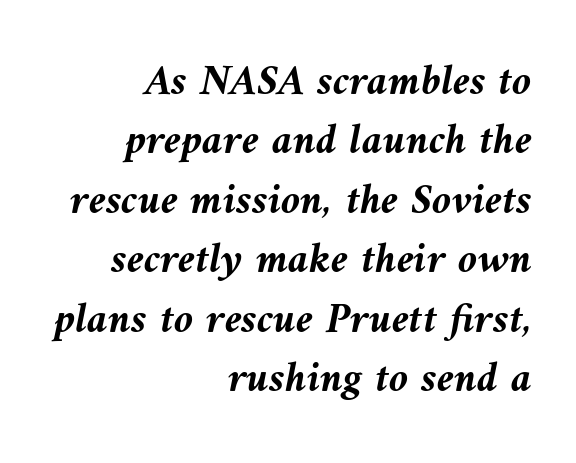
{"italic": "yes", "lean": "left", "slant_degrees": 9, "bold": "yes", "weight": "semibold", "width": "normal", "stroke_contrast": "medium", "x_height": "medium", "monospaced": "no", "underline": "no", "align": "right", "line_spacing": "normal", "line_spacing_ratio": 1.35, "letter_spacing": "normal", "letter_spacing_em": 0.0, "glyph_px": 44}
